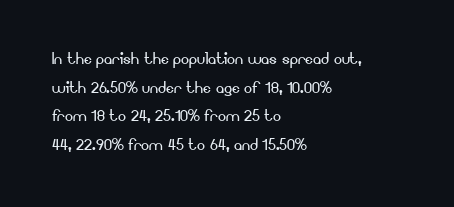
Q: Is the text bold? A: No.
Q: Is the text italic (slanted)? A: No, it is upright.
Q: Is the text underlined? A: No.
Q: How is the paragraph aligned? A: Left-aligned.
Q: Is the spacing between letters normal or unusually wide? A: Normal.
Q: Is the spacing between lines tight, normal or loose? A: Normal.
